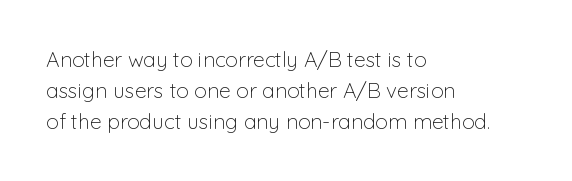
If you drew a line through each stem, it would be perfectly vertical. Leftover space on each line is placed entirely after the last word. The vertical gap from one line to the next is medium. The specimen omits any rule beneath the text block's lines.
